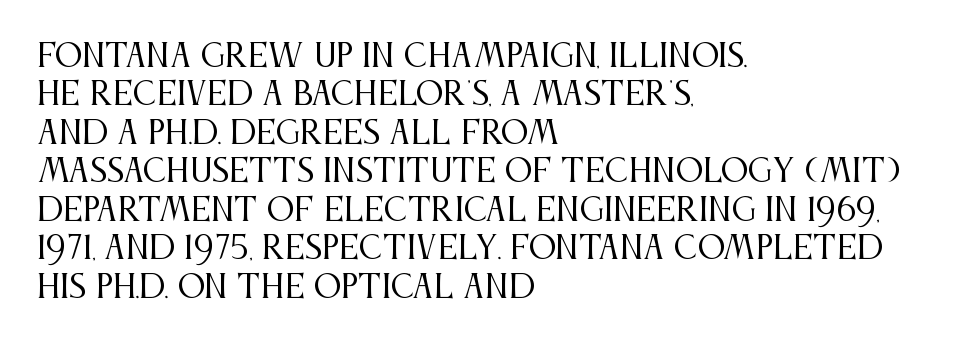
Q: Is the text bold? A: No.
Q: Is the text italic (slanted)? A: No, it is upright.
Q: Is the typeface a serif or a sans-serif typeface? A: Serif.
Q: Is the text underlined? A: No.
Q: How is the paragraph aligned? A: Left-aligned.
Q: Is the spacing between letters normal or unusually wide? A: Normal.
Q: Width (condensed, normal, or wide)? A: Condensed.
Q: Stroke contrast? A: Medium.
Q: x-height? A: Large.
Q: Monospaced? A: No.
